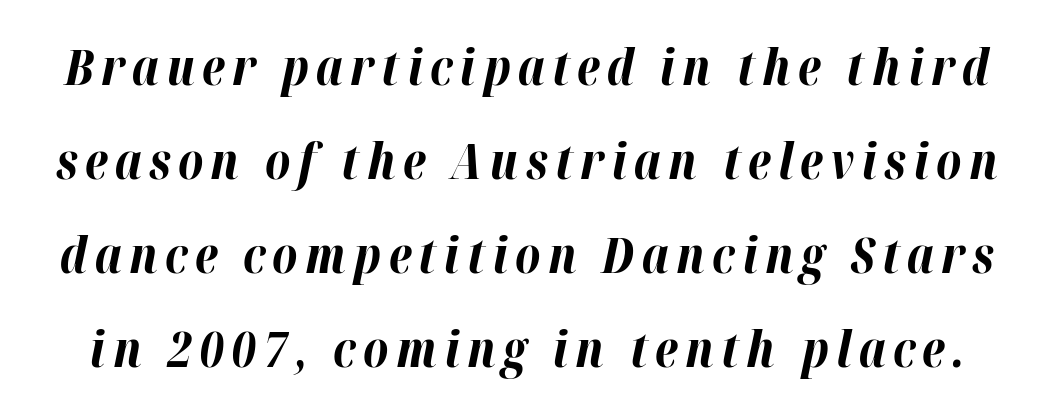
The space between consecutive lines is lavish. A bare baseline throughout the passage. I'd describe the lettering as bold — thick and assertive. Each letter keeps its own natural width here, so spacing adapts to shape. Characters are canted at an angle relative to the baseline's perpendicular.
